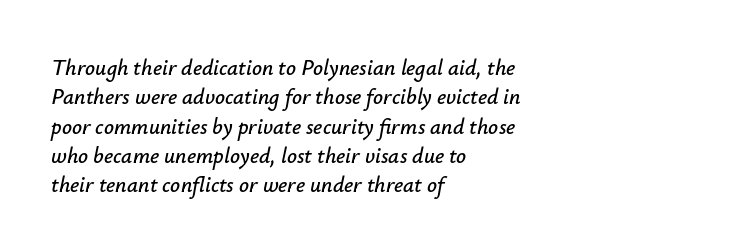
{"italic": "yes", "lean": "right", "slant_degrees": 12, "underline": "no", "align": "left", "line_spacing": "normal", "line_spacing_ratio": 1.33, "letter_spacing": "normal", "letter_spacing_em": 0.0, "glyph_px": 22}
